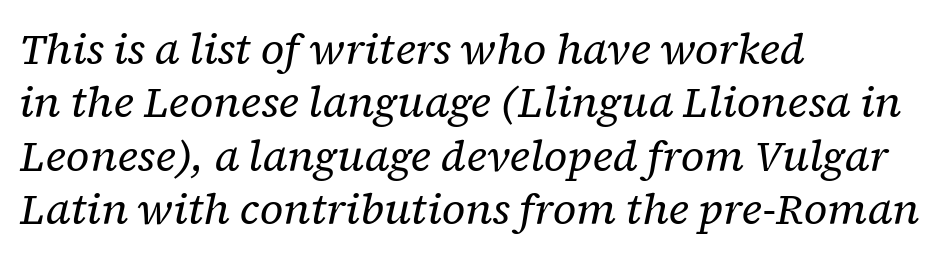
Descenders hang freely into open space. Weight class: somewhere from thin through regular. Is this a fixed-width face? No — the glyphs have proportional, varying widths. Horizontally, the lines are justified to the leading edge only. The rendering applies a slant to the glyphs. To sum up the face: it has serifs.
